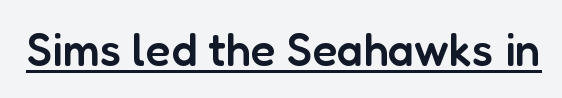
Proportional: the letters do not fall into vertical columns. Are there feet on the stems? There aren't — it's a sans. A typesetter would call this zero additional tracking. The rendering uses the underline text-decoration.
